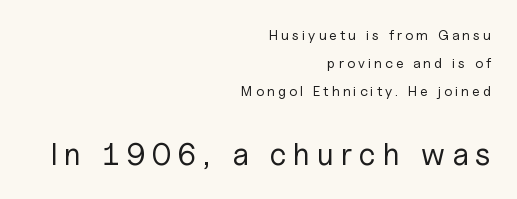
{"serif": "no", "italic": "no", "bold": "no", "weight": "regular", "width": "normal", "stroke_contrast": "low", "x_height": "medium", "monospaced": "no", "underline": "no", "align": "right", "line_spacing": "loose", "line_spacing_ratio": 2.0, "letter_spacing": "wide", "letter_spacing_em": 0.22, "larger_block": "second", "size_ratio": 2.21, "glyph_px": 31}
